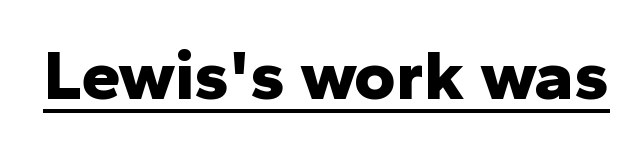
Students, observe the line beneath the letters — that is underlining. Strong, thick strokes mark this as bold type. Each letter keeps its own natural width here, so spacing adapts to shape. Does the lettering tilt? It doesn't — this is upright. Check where the strokes stop: nothing finishes them off — pure sans.
